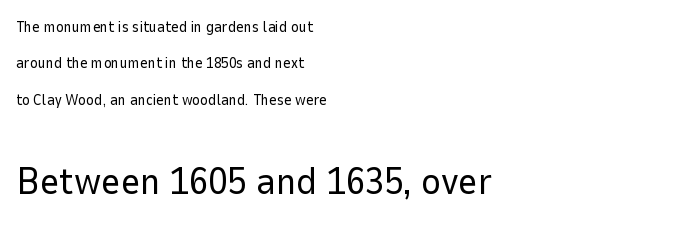
{"serif": "no", "italic": "no", "bold": "no", "weight": "regular", "width": "normal", "stroke_contrast": "low", "x_height": "medium", "monospaced": "no", "underline": "no", "align": "left", "line_spacing": "loose", "line_spacing_ratio": 2.42, "letter_spacing": "normal", "letter_spacing_em": 0.0, "larger_block": "second", "size_ratio": 2.53, "glyph_px": 38}
